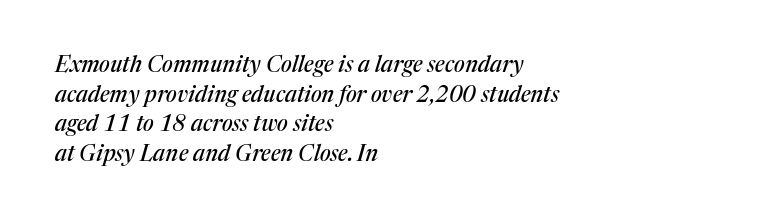
The image shows 22 px text type, italic (leaning right); set left-aligned, normal line spacing (1.35x), normal letter spacing, not underlined.
